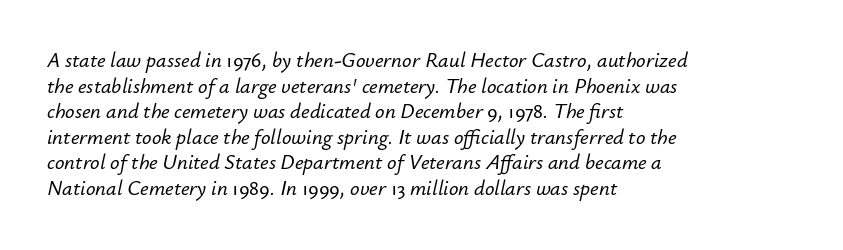
Each row of text sits above clean, open space. Notice how the passage keeps a crisp vertical edge on the left only. Looking at the ascenders, they clearly lean. Look at the tracking — it's just the regular setting, nothing added.
